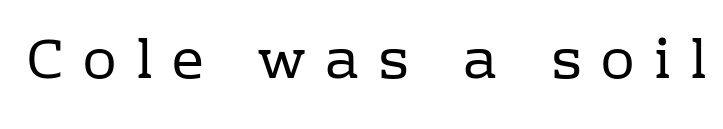
The image shows 56 px regular-weight serif type, upright; set unusually wide letter spacing (+0.35 em), not underlined; low stroke contrast and a medium x-height.
